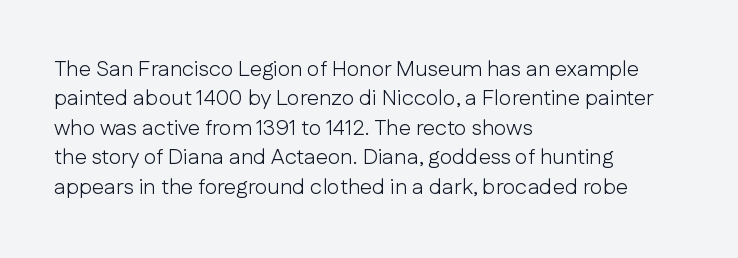
Q: Is the text bold? A: No.
Q: Is the text italic (slanted)? A: No, it is upright.
Q: Is the text underlined? A: No.
Q: How is the paragraph aligned? A: Left-aligned.
Q: Is the spacing between letters normal or unusually wide? A: Normal.
Q: Is the spacing between lines tight, normal or loose? A: Normal.
